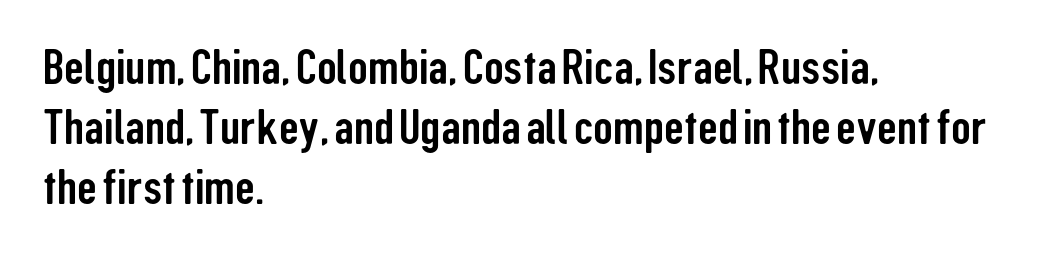
The image shows 49 px condensed sans-serif type, upright; set left-aligned, line spacing 1.22x, normal letter spacing, not underlined; low stroke contrast and a medium x-height.
